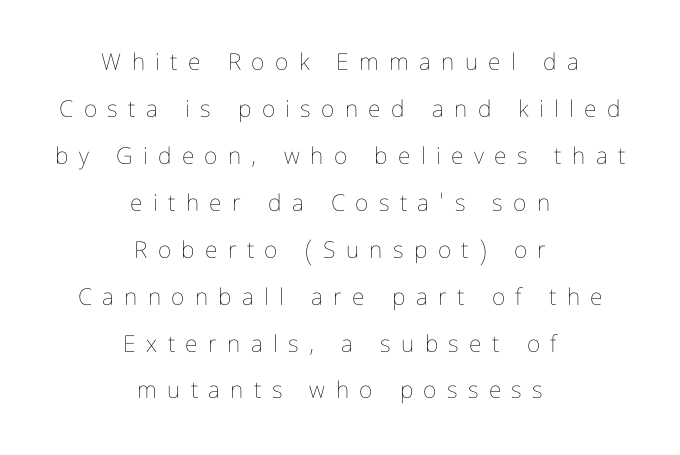
The image shows 23 px text type, upright; set centered, loose line spacing (2.04x), unusually wide letter spacing (+0.45 em), not underlined.
